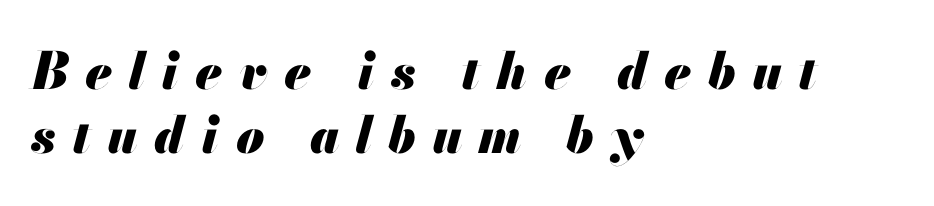
Q: Is the text bold? A: Yes.
Q: Is the text italic (slanted)? A: Yes, it leans right by about 13 degrees.
Q: Is the text underlined? A: No.
Q: How is the paragraph aligned? A: Left-aligned.
Q: Is the spacing between letters normal or unusually wide? A: Unusually wide.
Q: Is the spacing between lines tight, normal or loose? A: Normal.
Q: Width (condensed, normal, or wide)? A: Normal.
Q: Stroke contrast? A: Medium.
Q: x-height? A: Small.
Q: Monospaced? A: No.
